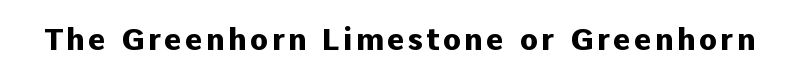
{"serif": "no", "italic": "no", "bold": "yes", "weight": "heavy", "width": "normal", "stroke_contrast": "low", "x_height": "medium", "monospaced": "no", "underline": "no", "glyph_px": 30}
